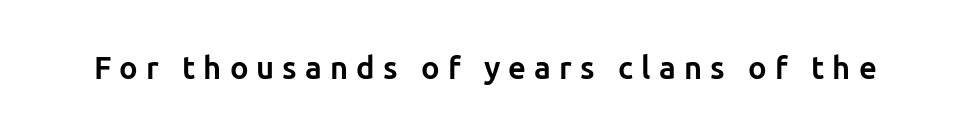
Q: Is the text bold? A: Yes.
Q: Is the text italic (slanted)? A: No, it is upright.
Q: Is the typeface a serif or a sans-serif typeface? A: Sans-serif.
Q: Is the text underlined? A: No.
Q: Is the spacing between letters normal or unusually wide? A: Unusually wide.
Q: Width (condensed, normal, or wide)? A: Normal.
Q: Stroke contrast? A: Low.
Q: x-height? A: Medium.
Q: Monospaced? A: No.
